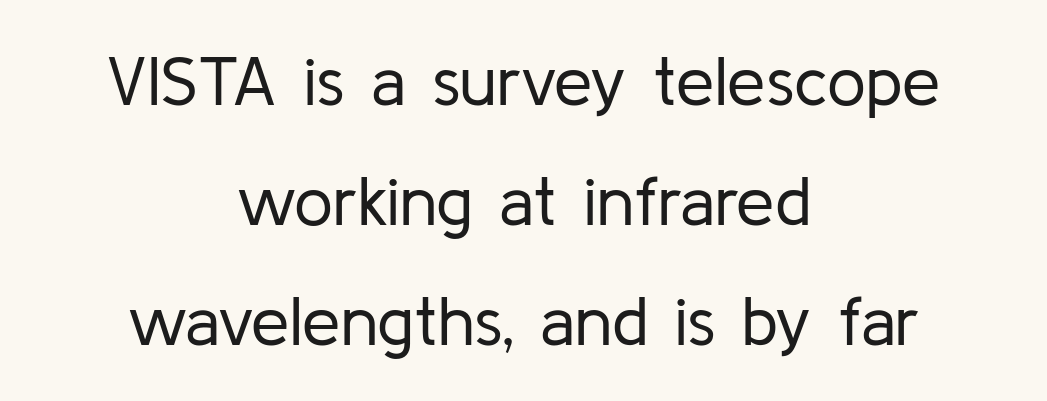
Casual observation: everything's sitting right in the middle. The letters advance in unequal steps, a hallmark of proportional type. Stems here are at most as thick as an everyday book face. Descenders hang freely into open space. Characters remain perfectly vertical along every line. This sample uses plain, unmodified letter spacing.
